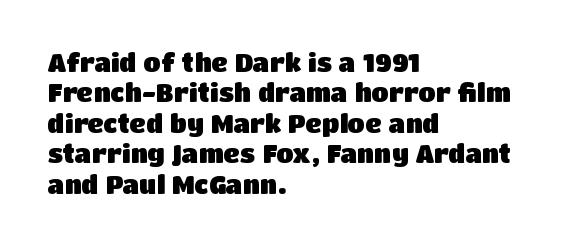
Q: Is the text bold? A: Yes.
Q: Is the text italic (slanted)? A: No, it is upright.
Q: Is the text underlined? A: No.
Q: How is the paragraph aligned? A: Left-aligned.
Q: Is the spacing between letters normal or unusually wide? A: Normal.
